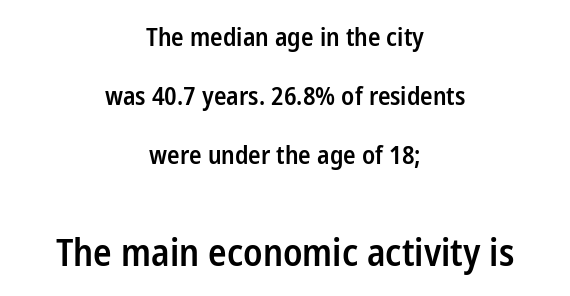
The image shows 37 px semibold, condensed sans-serif type, upright; set centered, loose line spacing (2.36x), normal letter spacing, not underlined; the second (bottom) block is 1.48x larger; low stroke contrast and a medium x-height.
